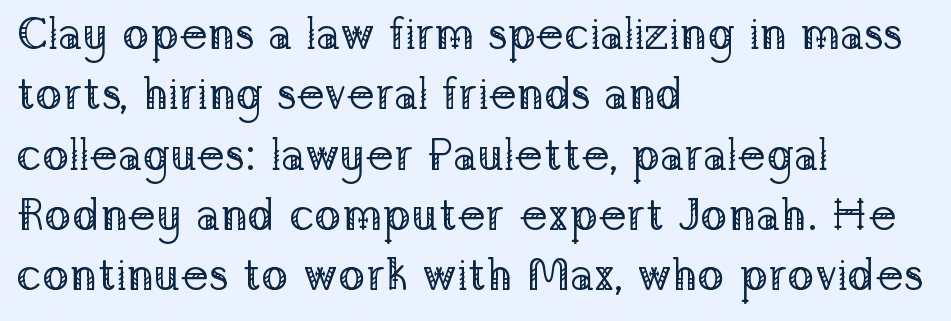
Q: Is the text bold? A: No.
Q: Is the text italic (slanted)? A: No, it is upright.
Q: Is the typeface a serif or a sans-serif typeface? A: Serif.
Q: Is the text underlined? A: No.
Q: How is the paragraph aligned? A: Left-aligned.
Q: Is the spacing between letters normal or unusually wide? A: Normal.
Q: Is the spacing between lines tight, normal or loose? A: Normal.
Q: Width (condensed, normal, or wide)? A: Normal.
Q: Stroke contrast? A: Low.
Q: x-height? A: Medium.
Q: Monospaced? A: No.
